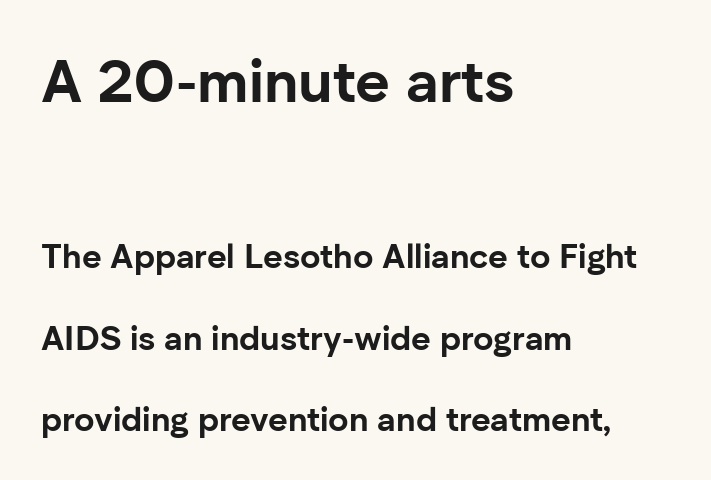
The image shows 60 px bold sans-serif type, upright; set left-aligned, loose line spacing (2.4x), normal letter spacing, not underlined; the first (top) block is 1.76x larger; low stroke contrast and a medium x-height.
